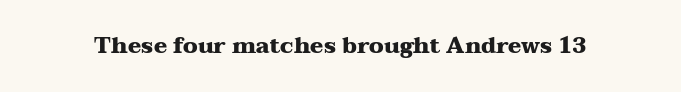
Q: Is the text bold? A: Yes.
Q: Is the text italic (slanted)? A: No, it is upright.
Q: Is the text underlined? A: No.
Q: Is the spacing between letters normal or unusually wide? A: Normal.
